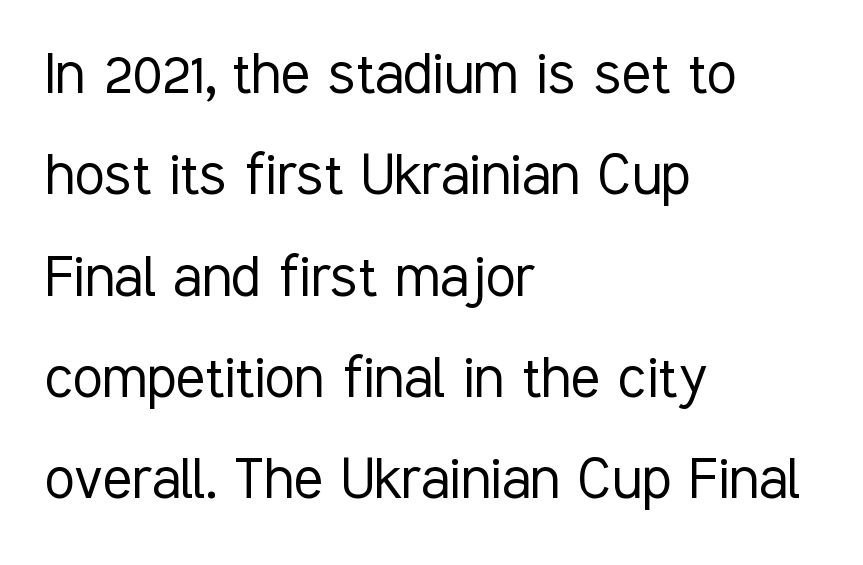
{"serif": "no", "italic": "no", "bold": "no", "weight": "light", "width": "condensed", "stroke_contrast": "low", "x_height": "medium", "monospaced": "no", "underline": "no", "align": "left", "line_spacing": "normal", "line_spacing_ratio": 1.49, "letter_spacing": "normal", "letter_spacing_em": 0.0, "glyph_px": 68}
